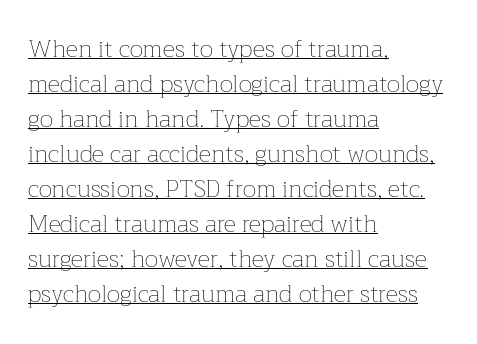
Q: Is the text bold? A: No.
Q: Is the text italic (slanted)? A: No, it is upright.
Q: Is the text underlined? A: Yes.
Q: How is the paragraph aligned? A: Left-aligned.
Q: Is the spacing between letters normal or unusually wide? A: Normal.
Q: Is the spacing between lines tight, normal or loose? A: Normal.
